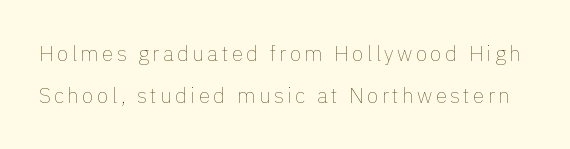
Q: Is the text bold? A: No.
Q: Is the text italic (slanted)? A: No, it is upright.
Q: Is the text underlined? A: No.
Q: Is the spacing between lines tight, normal or loose? A: Loose.
